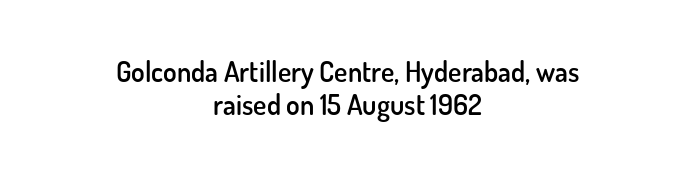
The image shows 28 px semibold sans-serif type, upright; set centered, line spacing 1.19x, normal letter spacing, not underlined; low stroke contrast and a small x-height.
